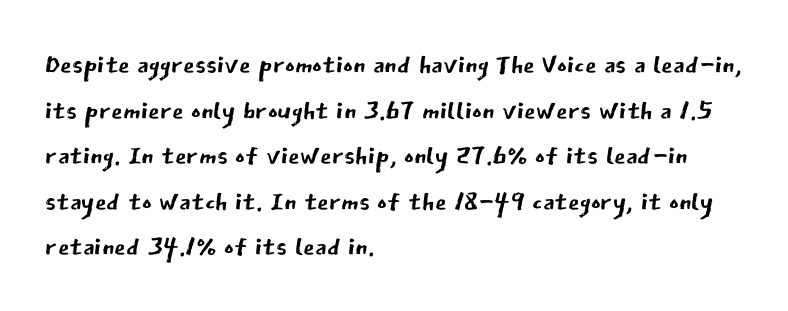
Q: Is the text bold? A: No.
Q: Is the text italic (slanted)? A: No, it is upright.
Q: Is the typeface a serif or a sans-serif typeface? A: Sans-serif.
Q: Is the text underlined? A: No.
Q: How is the paragraph aligned? A: Left-aligned.
Q: Is the spacing between letters normal or unusually wide? A: Normal.
Q: Width (condensed, normal, or wide)? A: Normal.
Q: Stroke contrast? A: Low.
Q: x-height? A: Medium.
Q: Monospaced? A: No.
